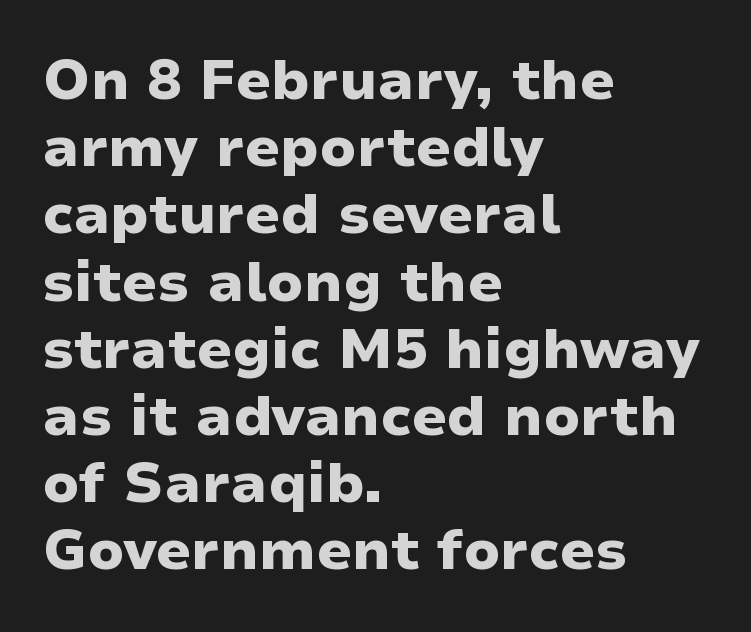
Q: Is the text bold? A: Yes.
Q: Is the text italic (slanted)? A: No, it is upright.
Q: Is the typeface a serif or a sans-serif typeface? A: Sans-serif.
Q: Is the text underlined? A: No.
Q: How is the paragraph aligned? A: Left-aligned.
Q: Is the spacing between letters normal or unusually wide? A: Normal.
Q: Width (condensed, normal, or wide)? A: Wide.
Q: Stroke contrast? A: Low.
Q: x-height? A: Medium.
Q: Monospaced? A: No.
